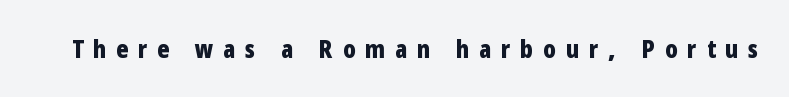
The image shows 25 px bold type, upright; set unusually wide letter spacing (+0.39 em), not underlined.
